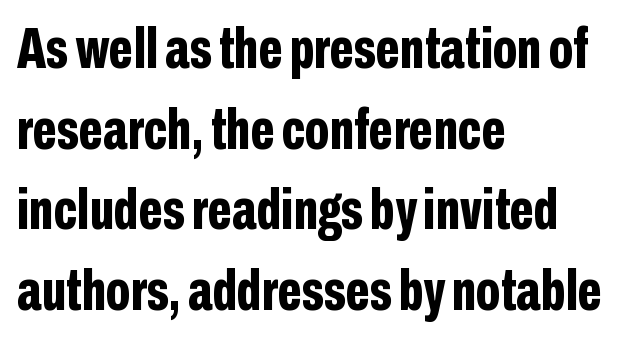
The image shows 58 px bold, condensed sans-serif type, upright; set left-aligned, normal line spacing (1.39x), normal letter spacing, not underlined; low stroke contrast and a medium x-height.
